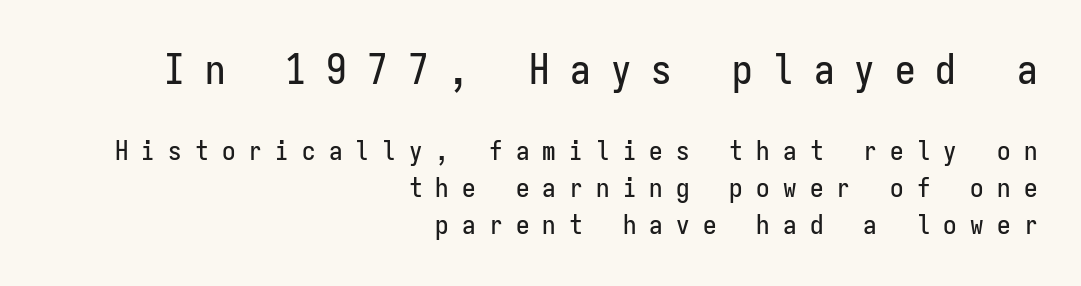
Q: Is the text italic (slanted)? A: No, it is upright.
Q: Is the typeface a serif or a sans-serif typeface? A: Sans-serif.
Q: Is the text underlined? A: No.
Q: How is the paragraph aligned? A: Right-aligned.
Q: Is the spacing between letters normal or unusually wide? A: Unusually wide.
Q: Is the spacing between lines tight, normal or loose? A: Normal.
Q: Which block of text is set in a larger size, the first (top) or the second (bottom)? A: The first (top) one.
Q: Width (condensed, normal, or wide)? A: Condensed.
Q: Stroke contrast? A: Low.
Q: x-height? A: Medium.
Q: Monospaced? A: Yes.
